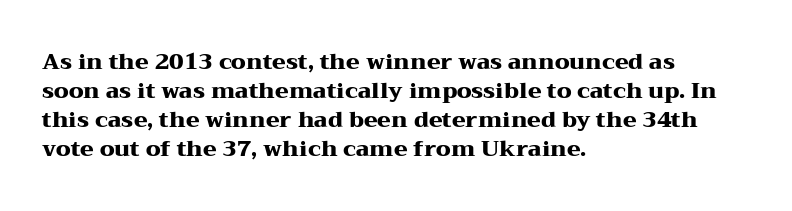
Q: Is the text bold? A: Yes.
Q: Is the text italic (slanted)? A: No, it is upright.
Q: Is the text underlined? A: No.
Q: How is the paragraph aligned? A: Left-aligned.
Q: Is the spacing between letters normal or unusually wide? A: Normal.
Q: Is the spacing between lines tight, normal or loose? A: Normal.
